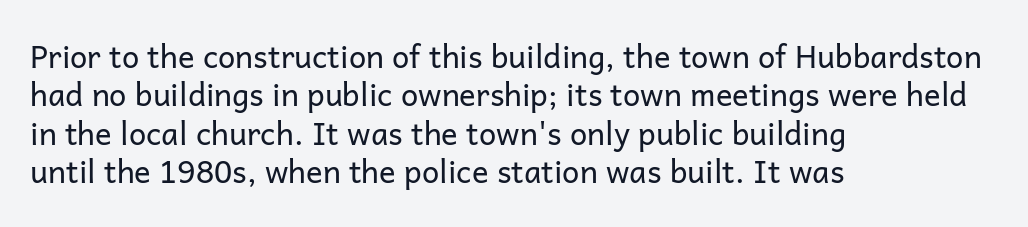
Q: Is the text bold? A: No.
Q: Is the text italic (slanted)? A: No, it is upright.
Q: Is the typeface a serif or a sans-serif typeface? A: Sans-serif.
Q: Is the text underlined? A: No.
Q: How is the paragraph aligned? A: Left-aligned.
Q: Is the spacing between letters normal or unusually wide? A: Normal.
Q: Width (condensed, normal, or wide)? A: Normal.
Q: Stroke contrast? A: Low.
Q: x-height? A: Medium.
Q: Monospaced? A: No.
